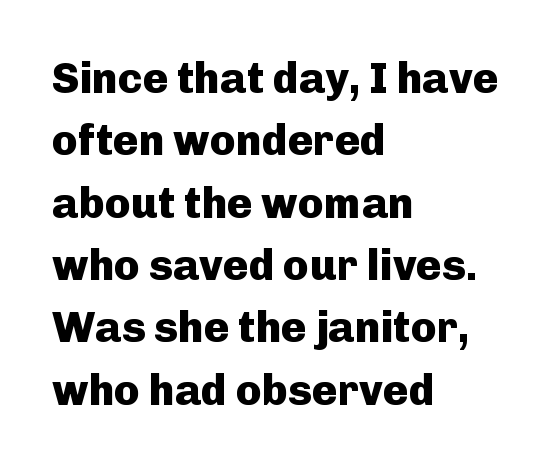
Spacing verdict: proportional, widths tailored to each character. The font family rendered here belongs to the sans-serif group. You can tell it's not italic because the verticals are truly vertical. Each glyph is drawn with heavy, bold strokes. The paragraph has a hard left edge and a soft right edge.
